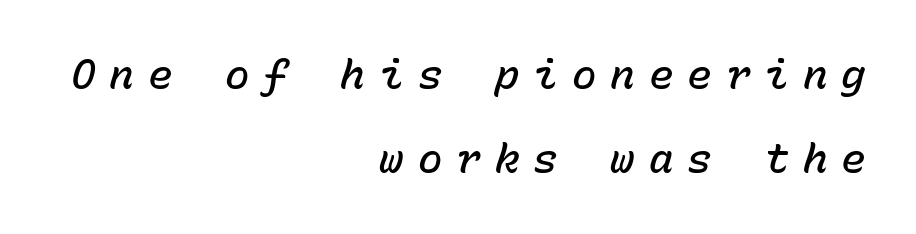
Q: Is the text bold? A: Semi-bold.
Q: Is the text italic (slanted)? A: Yes, it leans right by about 15 degrees.
Q: Is the text underlined? A: No.
Q: How is the paragraph aligned? A: Right-aligned.
Q: Is the spacing between letters normal or unusually wide? A: Unusually wide.
Q: Is the spacing between lines tight, normal or loose? A: Loose.
Q: Width (condensed, normal, or wide)? A: Normal.
Q: Stroke contrast? A: Low.
Q: x-height? A: Medium.
Q: Monospaced? A: Yes.
